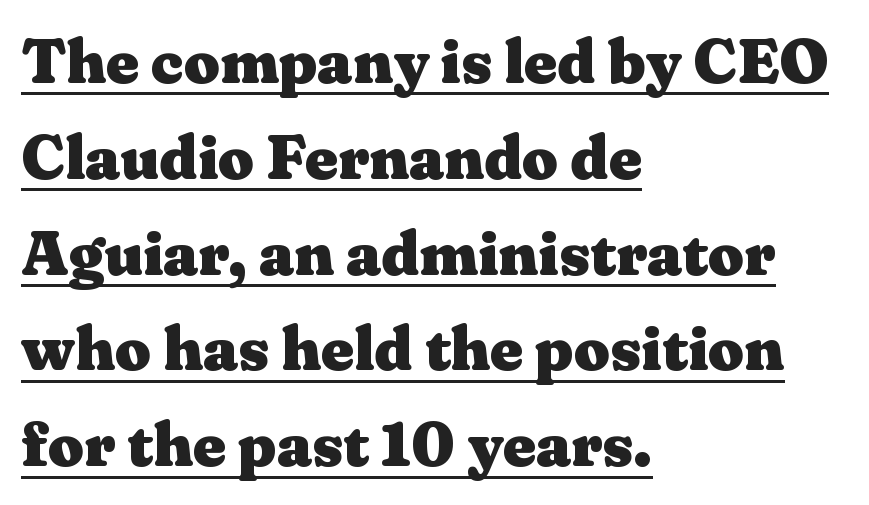
In designer terms, the underline attribute is active on this setting. The letters sit at their default tracking, neither squeezed nor spread. Each letter keeps its own natural width here, so spacing adapts to shape. Ordinary non-slanted type is in use.
